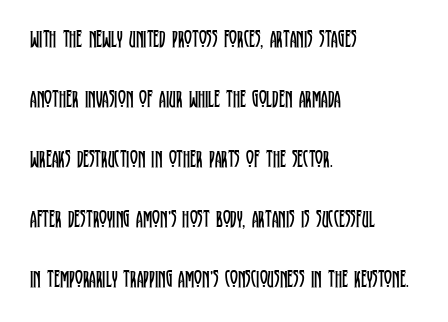
Compared with typical body copy, the letter spacing here is the same. This reads as an unemphasized weight, regular at the heaviest. The vertical gap from one line to the next is large. No italicization has been applied; the sample stays upright. The setting favours the left margin, as ordinary paragraphs usually do.
